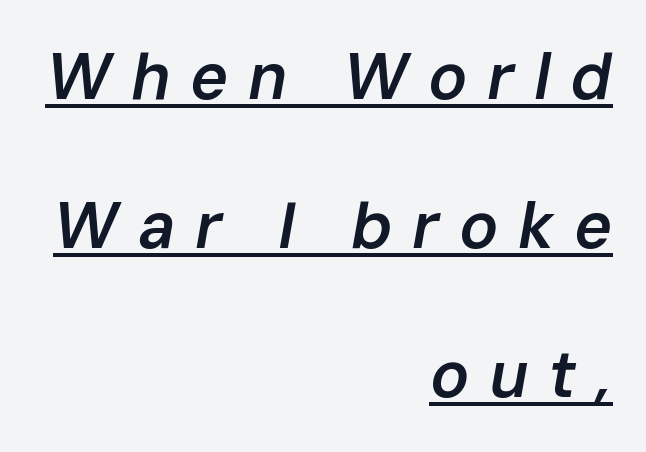
The image shows 65 px semibold type, italic (leaning right); set right-aligned, loose line spacing (2.29x), unusually wide letter spacing (+0.3 em), underlined; low stroke contrast and a medium x-height.
